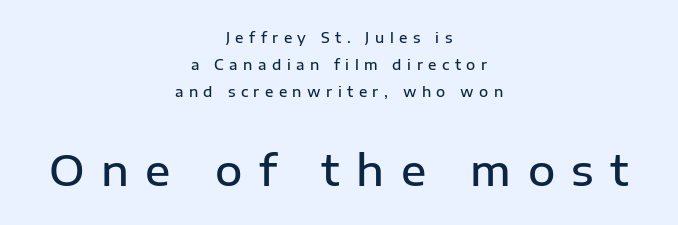
{"serif": "no", "italic": "no", "bold": "semi", "weight": "semibold", "width": "normal", "stroke_contrast": "low", "x_height": "medium", "monospaced": "no", "underline": "no", "align": "center", "line_spacing": "loose", "line_spacing_ratio": 1.92, "letter_spacing": "wide", "letter_spacing_em": 0.39, "larger_block": "second", "size_ratio": 3.0, "glyph_px": 42}
